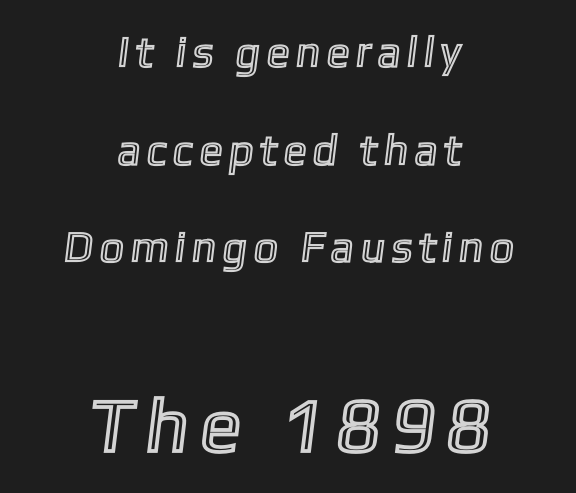
Q: Is the text underlined? A: No.
Q: How is the paragraph aligned? A: Centered.
Q: Is the spacing between letters normal or unusually wide? A: Unusually wide.
Q: Is the spacing between lines tight, normal or loose? A: Loose.
Q: Which block of text is set in a larger size, the first (top) or the second (bottom)? A: The second (bottom) one.
Q: Width (condensed, normal, or wide)? A: Condensed.
Q: x-height? A: Medium.
Q: Monospaced? A: No.
